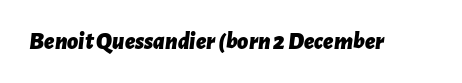
You'd pick this weight for a headline — it's a proper bold. Compared with typical body copy, the letter spacing here is the same. The space beneath each line is pristine and unruled. An italicized treatment has been applied to the whole sample.
